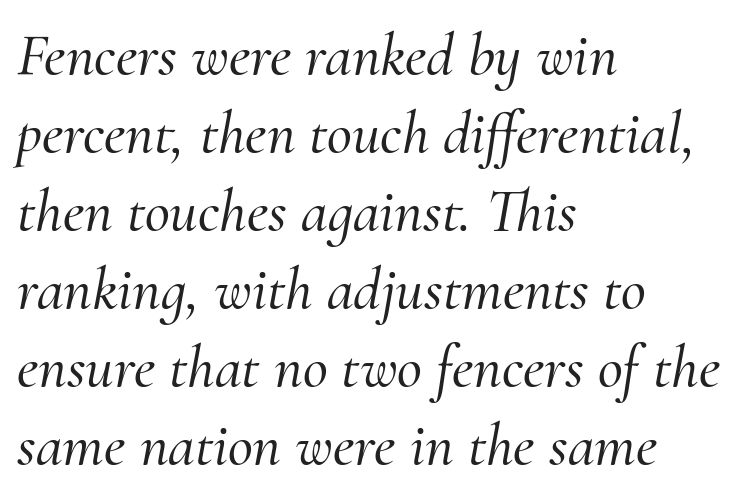
The image shows 61 px serif type, italic (leaning right); set left-aligned, normal line spacing (1.28x), normal letter spacing, not underlined; medium stroke contrast and a small x-height.
